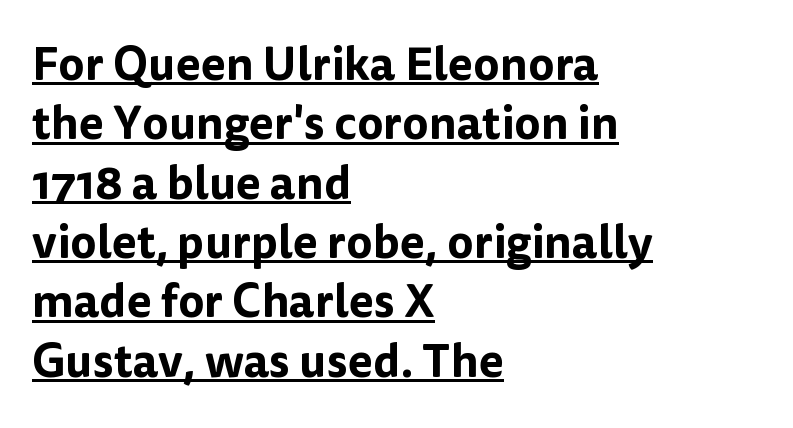
The image shows 46 px sans-serif type, upright; set left-aligned, normal line spacing (1.29x), normal letter spacing, underlined; low stroke contrast and a medium x-height.
